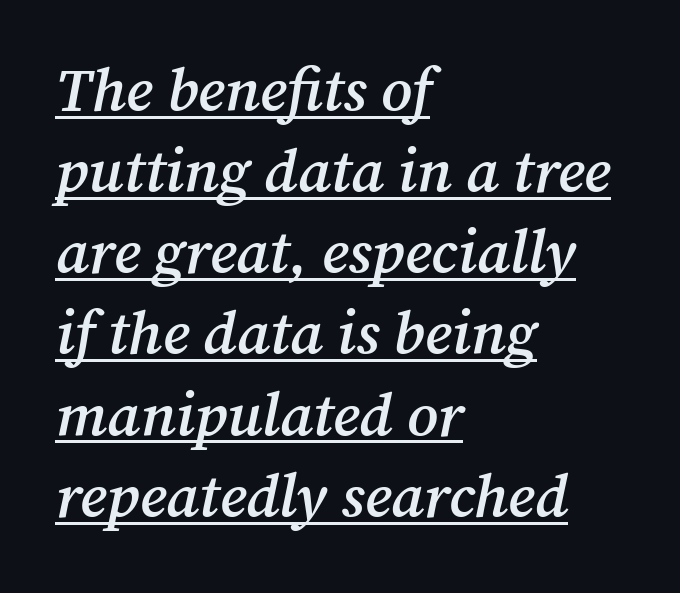
{"serif": "yes", "italic": "yes", "lean": "right", "slant_degrees": 12, "bold": "semi", "weight": "semibold", "width": "normal", "stroke_contrast": "medium", "x_height": "medium", "monospaced": "no", "underline": "yes", "align": "left", "line_spacing": "normal", "line_spacing_ratio": 1.33, "letter_spacing": "normal", "letter_spacing_em": 0.0, "glyph_px": 61}
